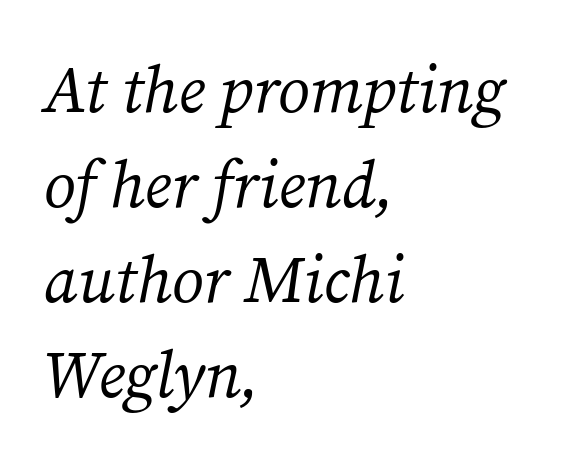
The passage shown leans; its letterforms are oblique. This is serif lettering, the kind often seen in printed books. Unmarked baselines from the first word to the last. Students, observe: this is what conventionally led text looks like. Is the stroke heavy? The answer is a plain regular-or-lighter.
